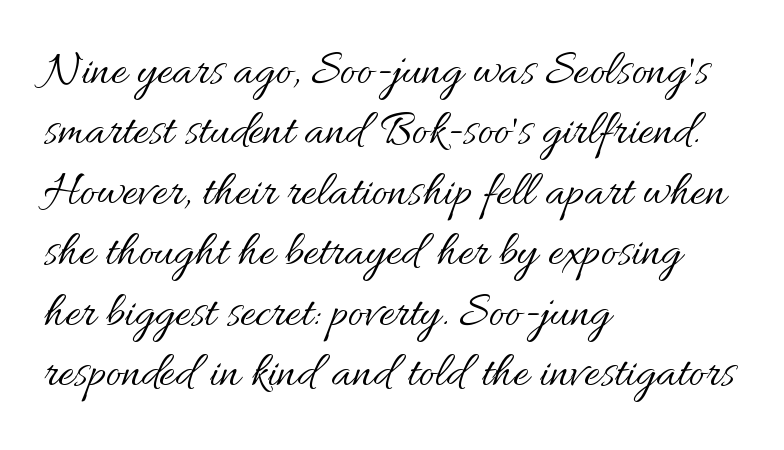
Q: Is the text bold? A: No.
Q: Is the text italic (slanted)? A: Yes.
Q: Is the text underlined? A: No.
Q: How is the paragraph aligned? A: Left-aligned.
Q: Is the spacing between letters normal or unusually wide? A: Normal.
Q: Is the spacing between lines tight, normal or loose? A: Normal.
Q: Width (condensed, normal, or wide)? A: Normal.
Q: Stroke contrast? A: Medium.
Q: x-height? A: Small.
Q: Monospaced? A: No.
